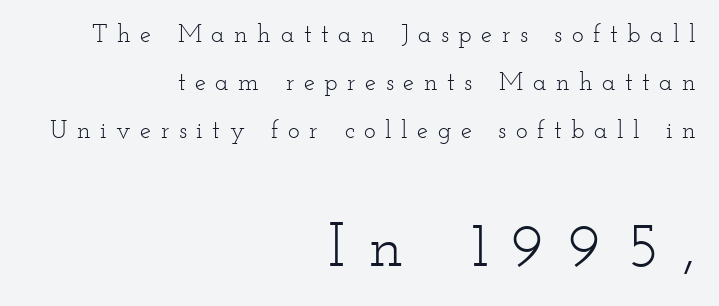
The image shows 63 px light, wide serif type, upright; set right-aligned, loose line spacing (1.93x), unusually wide letter spacing (+0.38 em), not underlined; the second (bottom) block is 2.52x larger; low stroke contrast and a small x-height.
